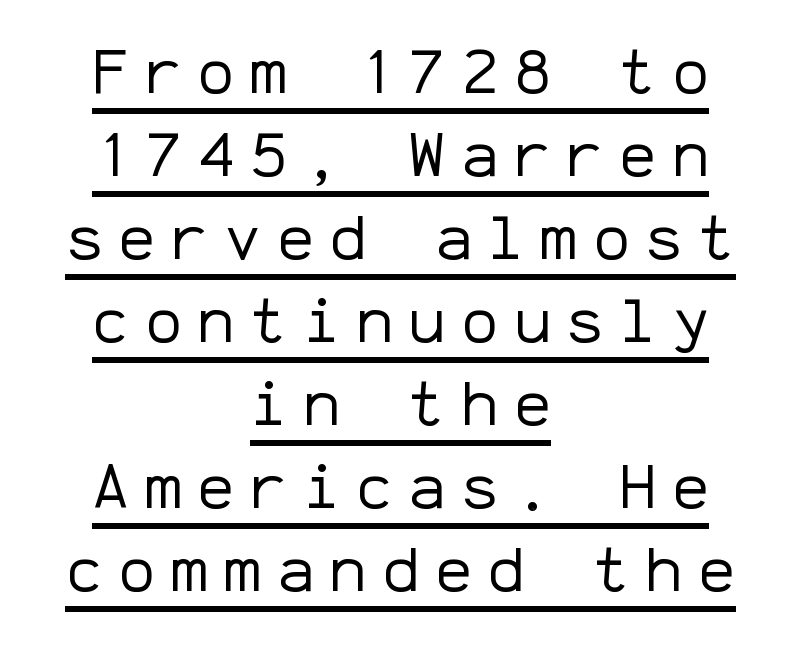
The image shows 62 px regular-weight sans-serif type, upright, monospaced; set centered, normal line spacing (1.34x), unusually wide letter spacing (+0.25 em), underlined; low stroke contrast and a medium x-height.
